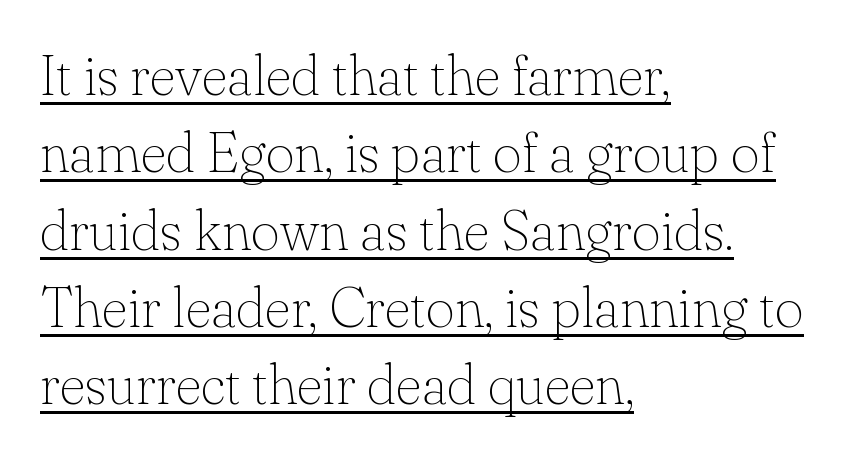
Does the leading feel generous? No, just average. Teacher's note: observe the even left margin — that is flush-left alignment. The face used here is proportionally spaced, like ordinary book or web type. This reads as an unemphasized weight, regular at the heaviest. The letters carry serifs — small finishing strokes at the ends of their stems. You can tell it's not italic because the verticals are truly vertical.
